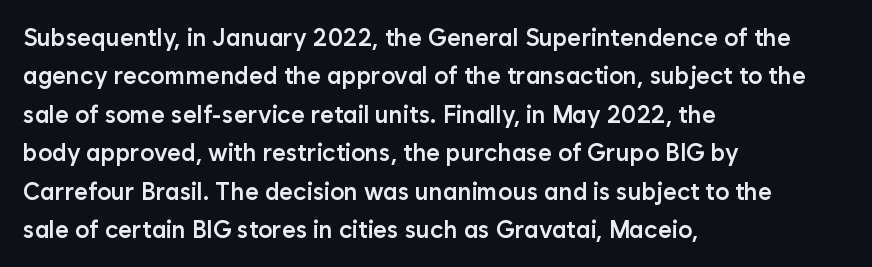
The rendering uses a moderate line-height, typical for paragraphs. How heavy is the stroke? Medium-heavy — a semibold, shy of bold. In CSS terms this would be text-align: left. The glyphs are unaccompanied by any horizontal stroke below them.
